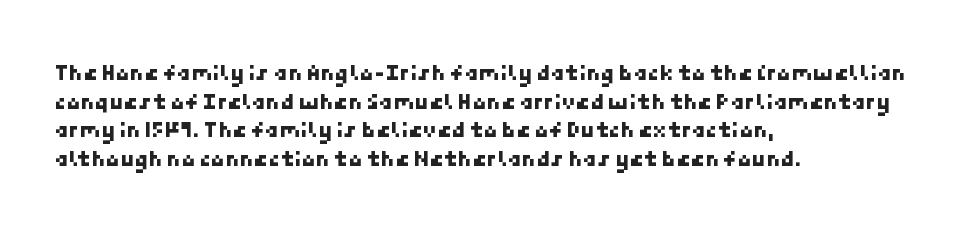
{"underline": "no", "align": "left", "line_spacing_ratio": 1.24, "letter_spacing": "normal", "letter_spacing_em": 0.0, "glyph_px": 23}
